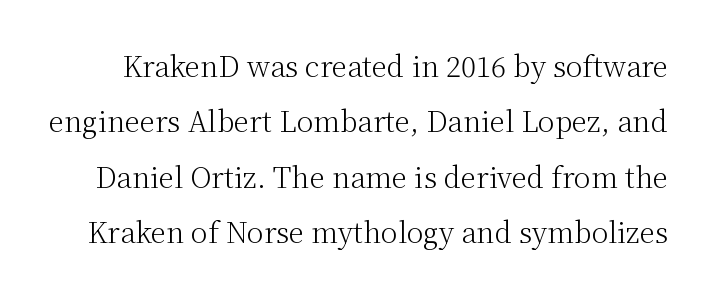
{"serif": "yes", "italic": "no", "bold": "no", "weight": "light", "width": "normal", "stroke_contrast": "medium", "x_height": "medium", "monospaced": "no", "underline": "no", "line_spacing": "loose", "line_spacing_ratio": 1.98, "letter_spacing": "normal", "letter_spacing_em": 0.0, "glyph_px": 28}
